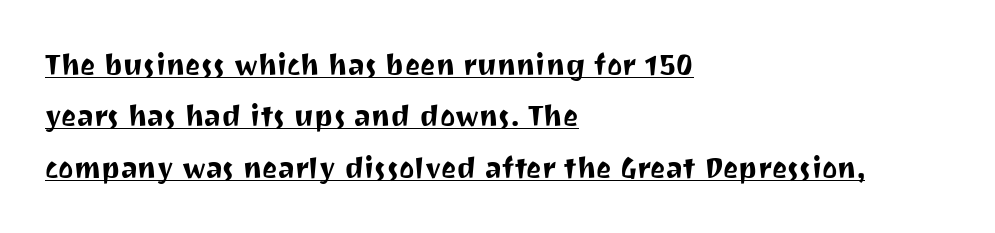
{"serif": "no", "italic": "no", "width": "normal", "stroke_contrast": "medium", "x_height": "medium", "monospaced": "no", "underline": "yes", "align": "left", "line_spacing_ratio": 1.77, "letter_spacing": "normal", "letter_spacing_em": 0.0, "glyph_px": 29}
